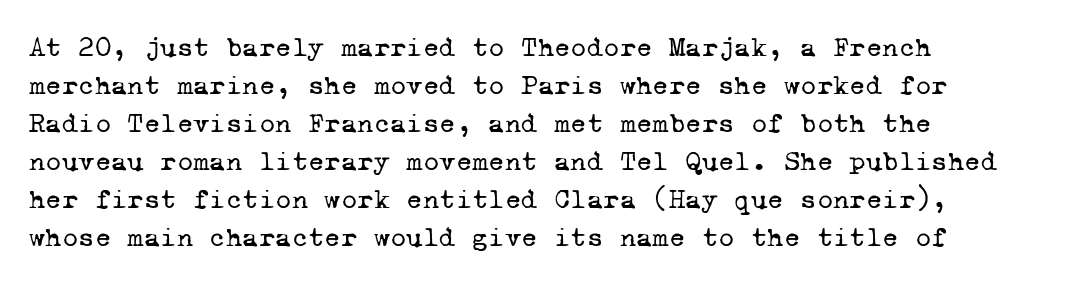
Q: Is the text bold? A: No.
Q: Is the typeface a serif or a sans-serif typeface? A: Serif.
Q: Is the text underlined? A: No.
Q: How is the paragraph aligned? A: Left-aligned.
Q: Is the spacing between letters normal or unusually wide? A: Normal.
Q: Is the spacing between lines tight, normal or loose? A: Normal.
Q: Width (condensed, normal, or wide)? A: Normal.
Q: Stroke contrast? A: Low.
Q: x-height? A: Medium.
Q: Monospaced? A: Yes.
